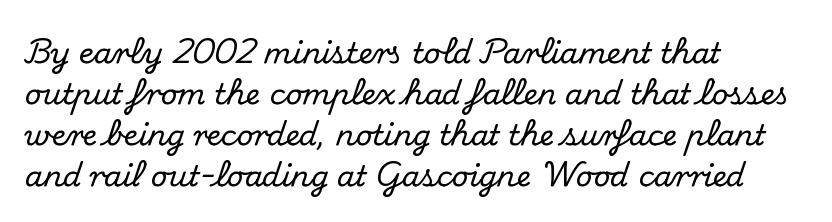
Horizontally, the lines are justified to the leading edge only. Just letters on the line, the space beneath them empty. Short note: letters normally spaced. Is this a fixed-width face? No — the glyphs have proportional, varying widths. The font family rendered here belongs to the serif group.
